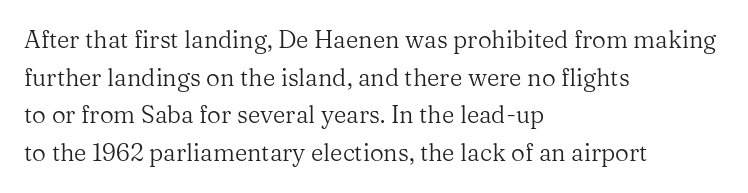
The image shows 24 px text type, upright; set left-aligned, normal line spacing (1.57x), normal letter spacing, not underlined.
